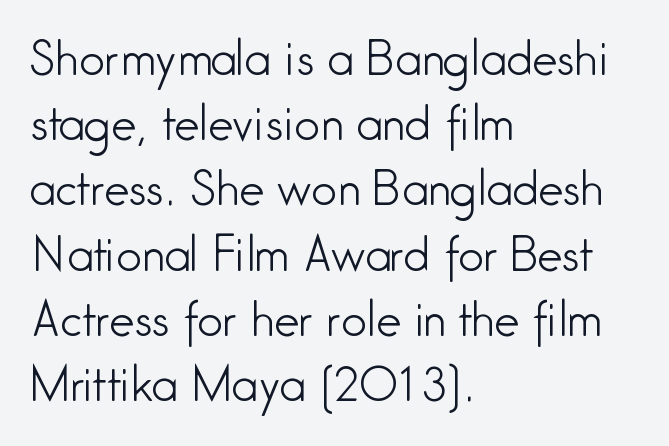
{"serif": "no", "italic": "no", "bold": "no", "weight": "light", "width": "condensed", "stroke_contrast": "low", "x_height": "medium", "monospaced": "no", "underline": "no", "align": "left", "line_spacing": "normal", "line_spacing_ratio": 1.45, "letter_spacing": "normal", "letter_spacing_em": 0.0, "glyph_px": 45}
